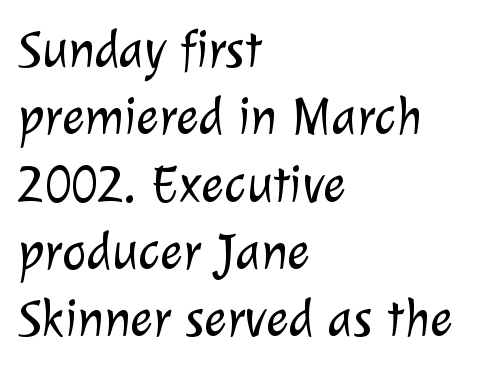
Q: Is the text bold? A: No.
Q: Is the typeface a serif or a sans-serif typeface? A: Sans-serif.
Q: Is the text underlined? A: No.
Q: How is the paragraph aligned? A: Left-aligned.
Q: Is the spacing between letters normal or unusually wide? A: Normal.
Q: Is the spacing between lines tight, normal or loose? A: Normal.
Q: Width (condensed, normal, or wide)? A: Normal.
Q: Stroke contrast? A: Low.
Q: x-height? A: Medium.
Q: Monospaced? A: No.
